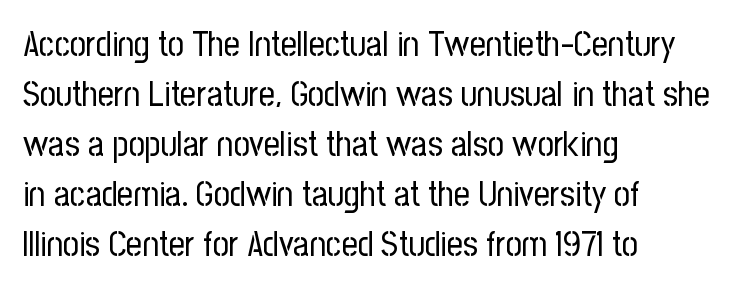
Q: Is the text bold? A: No.
Q: Is the text italic (slanted)? A: No, it is upright.
Q: Is the typeface a serif or a sans-serif typeface? A: Sans-serif.
Q: Is the text underlined? A: No.
Q: How is the paragraph aligned? A: Left-aligned.
Q: Is the spacing between letters normal or unusually wide? A: Normal.
Q: Is the spacing between lines tight, normal or loose? A: Normal.
Q: Width (condensed, normal, or wide)? A: Condensed.
Q: Stroke contrast? A: Low.
Q: x-height? A: Medium.
Q: Monospaced? A: No.
